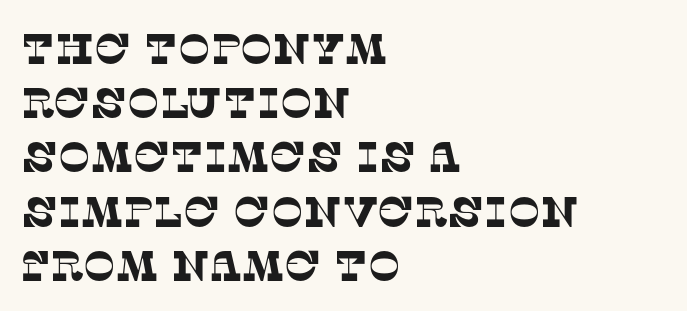
Q: Is the typeface a serif or a sans-serif typeface? A: Serif.
Q: Is the text underlined? A: No.
Q: How is the paragraph aligned? A: Left-aligned.
Q: Is the spacing between letters normal or unusually wide? A: Normal.
Q: Is the spacing between lines tight, normal or loose? A: Normal.
Q: Width (condensed, normal, or wide)? A: Normal.
Q: Stroke contrast? A: Low.
Q: x-height? A: Large.
Q: Monospaced? A: No.
